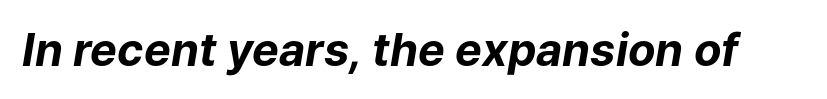
The image shows 45 px bold type, italic (leaning right); set normal letter spacing, not underlined; low stroke contrast and a medium x-height.
